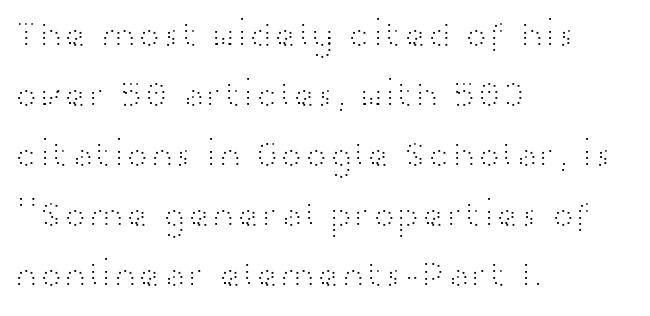
The gap between lines stays unmarked. Is the type heavy? It reads as light-to-regular instead. The type sits square on the baseline with zero lean. Alignment: flush left.
